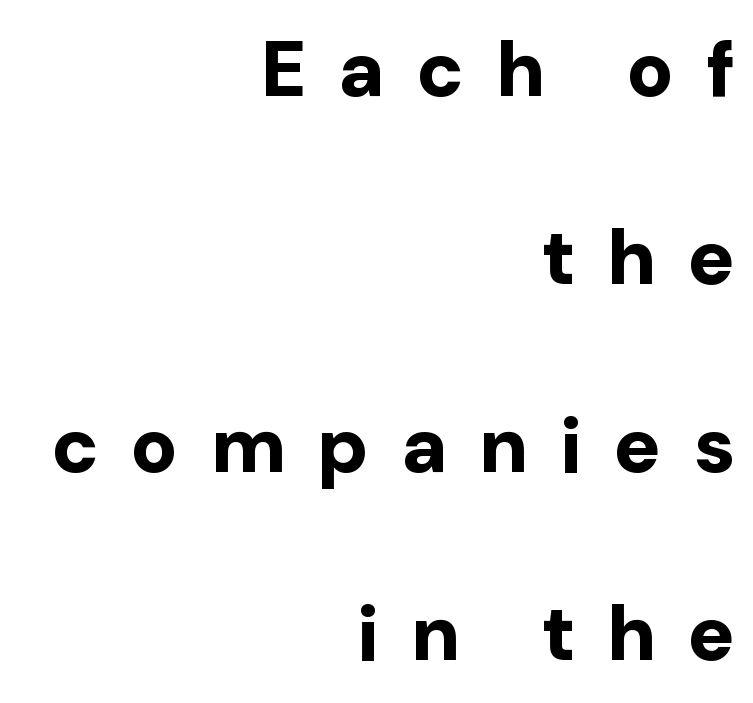
The passage shown has open, widely tracked lettering throughout. Heavy-handed strokes throughout: this text is bold. This sample has the flowing, uneven cadence of proportional lettering. Underline: absent. The designer dialed line spacing up above the default. The lettering stays uniformly vertical, giving the passage a roman look.
